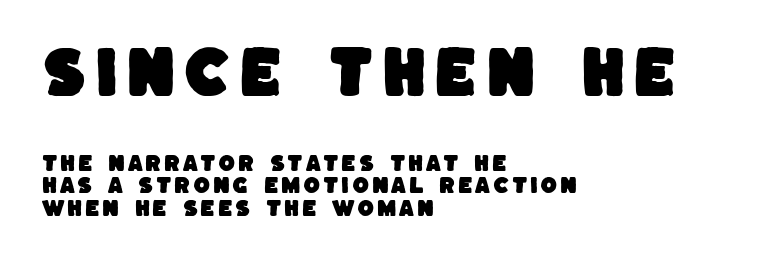
Q: Is the typeface a serif or a sans-serif typeface? A: Sans-serif.
Q: Is the text underlined? A: No.
Q: How is the paragraph aligned? A: Left-aligned.
Q: Which block of text is set in a larger size, the first (top) or the second (bottom)? A: The first (top) one.
Q: Width (condensed, normal, or wide)? A: Normal.
Q: Stroke contrast? A: Low.
Q: x-height? A: Large.
Q: Monospaced? A: No.
